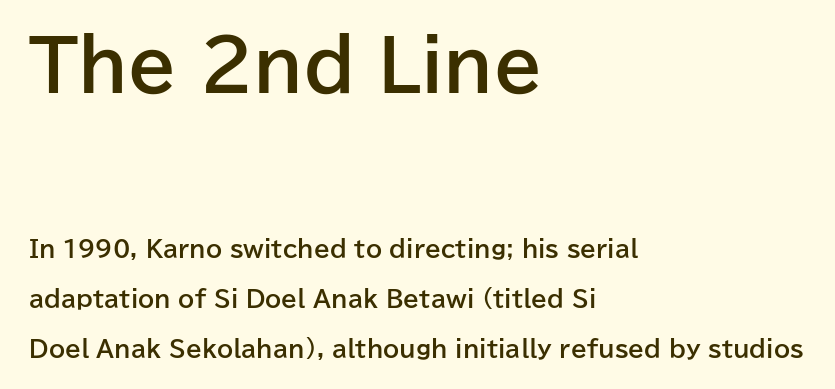
The image shows 70 px bold sans-serif type, upright; set left-aligned, loose line spacing (2.16x), normal letter spacing, not underlined; the first (top) block is 3.04x larger; low stroke contrast and a medium x-height.
